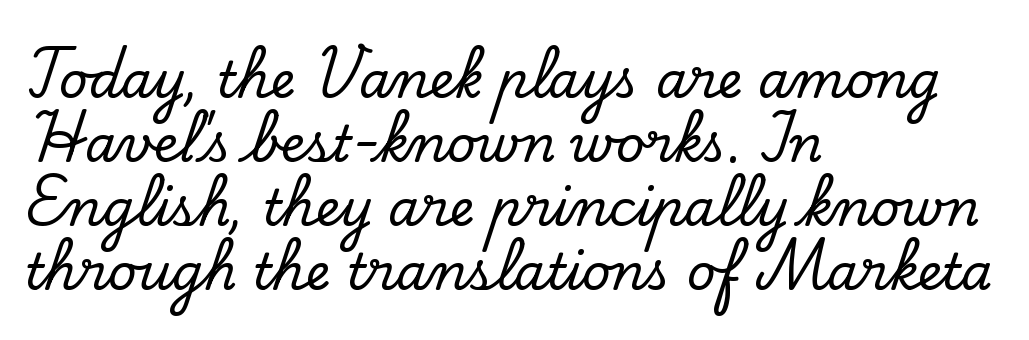
These lines are rendered in a variable-pitch font. Horizontally, the lines are justified to the leading edge only. The rendering keeps characters at their native spacing.
